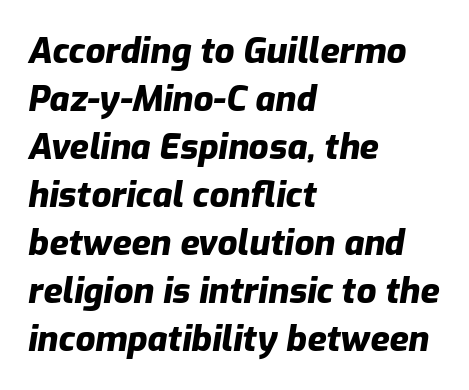
Q: Is the text bold? A: Yes.
Q: Is the text italic (slanted)? A: Yes, it leans right by about 9 degrees.
Q: Is the text underlined? A: No.
Q: How is the paragraph aligned? A: Left-aligned.
Q: Is the spacing between letters normal or unusually wide? A: Normal.
Q: Is the spacing between lines tight, normal or loose? A: Normal.
Q: Width (condensed, normal, or wide)? A: Normal.
Q: Stroke contrast? A: Low.
Q: x-height? A: Medium.
Q: Monospaced? A: No.
